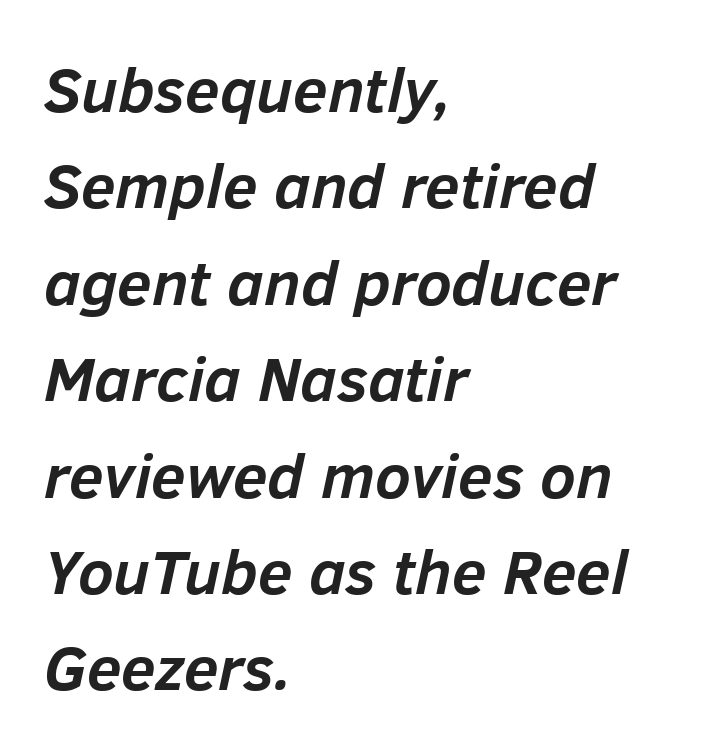
{"italic": "yes", "lean": "right", "slant_degrees": 12, "bold": "yes", "weight": "semibold", "width": "normal", "stroke_contrast": "low", "x_height": "medium", "monospaced": "no", "underline": "no", "align": "left", "line_spacing": "normal", "line_spacing_ratio": 1.53, "letter_spacing": "normal", "letter_spacing_em": 0.0, "glyph_px": 63}
